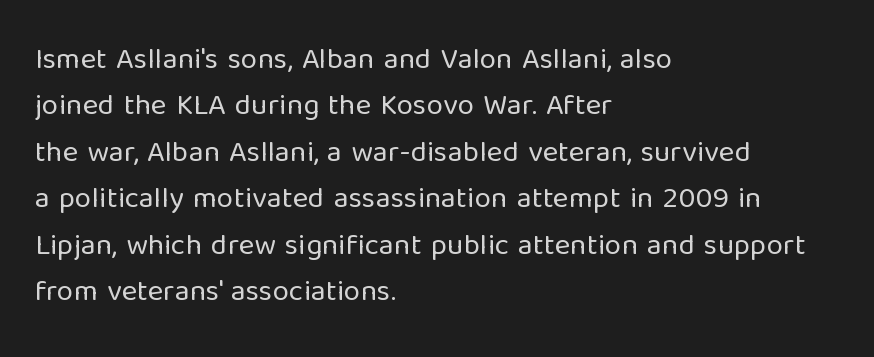
Nope, not italic — everything's standing straight. Alignment: flush left. The area under the type is left untouched. Students, observe: this is what conventionally led text looks like.
